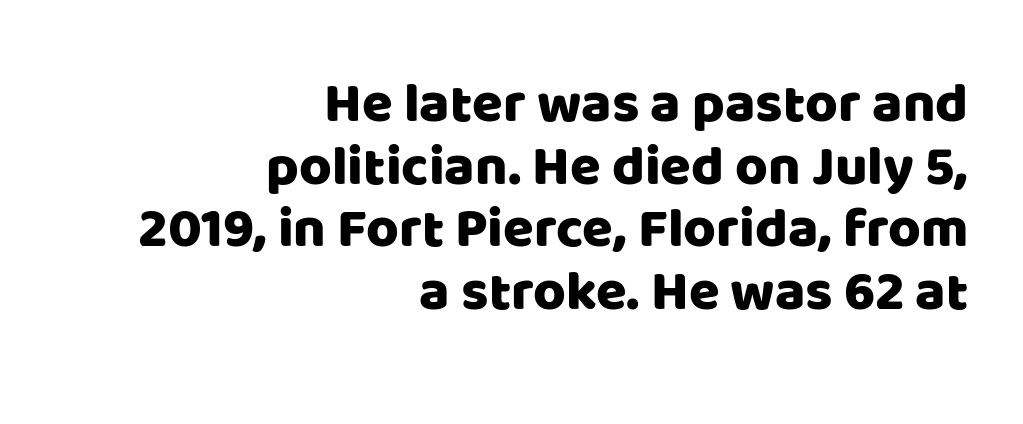
Q: Is the text italic (slanted)? A: No, it is upright.
Q: Is the typeface a serif or a sans-serif typeface? A: Sans-serif.
Q: Is the text underlined? A: No.
Q: How is the paragraph aligned? A: Right-aligned.
Q: Is the spacing between letters normal or unusually wide? A: Normal.
Q: Is the spacing between lines tight, normal or loose? A: Tight.
Q: Width (condensed, normal, or wide)? A: Normal.
Q: Stroke contrast? A: Low.
Q: x-height? A: Large.
Q: Monospaced? A: No.
